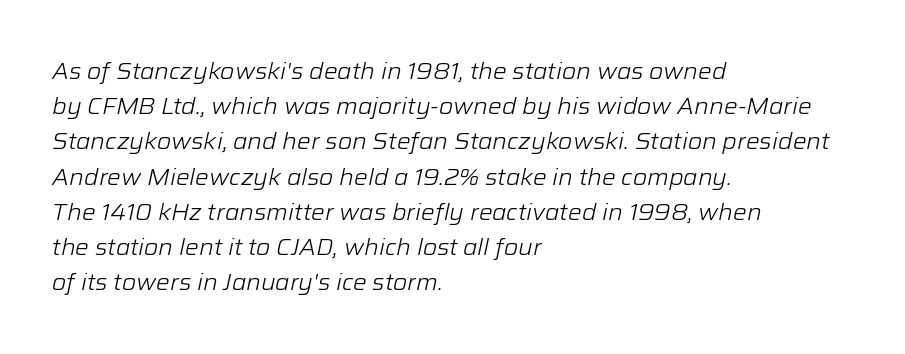
The image shows 23 px text type, italic (leaning right); set left-aligned, normal line spacing (1.53x), normal letter spacing, not underlined.
